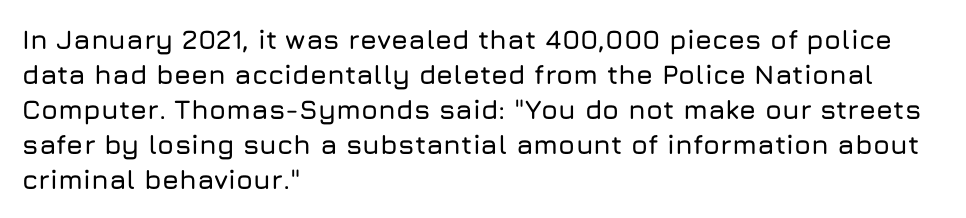
Q: Is the text italic (slanted)? A: No, it is upright.
Q: Is the text underlined? A: No.
Q: How is the paragraph aligned? A: Left-aligned.
Q: Is the spacing between letters normal or unusually wide? A: Normal.
Q: Is the spacing between lines tight, normal or loose? A: Normal.
